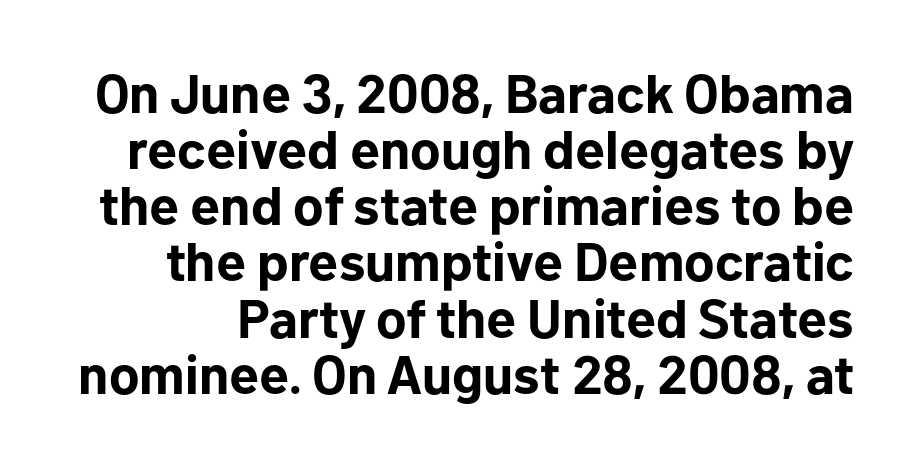
{"serif": "no", "italic": "no", "bold": "yes", "weight": "bold", "width": "normal", "stroke_contrast": "low", "x_height": "medium", "monospaced": "no", "underline": "no", "line_spacing": "tight", "line_spacing_ratio": 1.04, "letter_spacing": "normal", "letter_spacing_em": 0.0, "glyph_px": 54}
